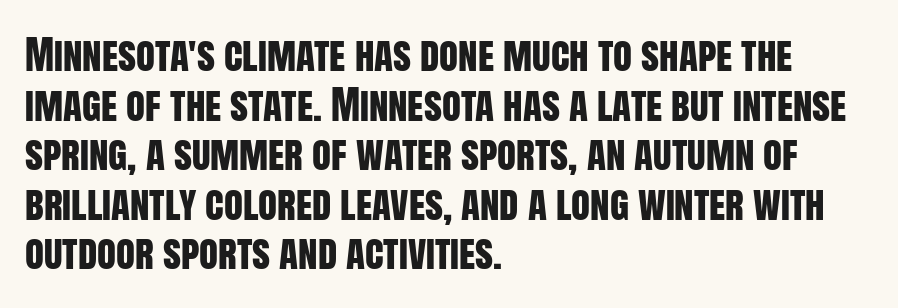
{"serif": "no", "italic": "no", "width": "condensed", "stroke_contrast": "low", "x_height": "large", "monospaced": "no", "underline": "no", "align": "left", "line_spacing": "normal", "line_spacing_ratio": 1.27, "letter_spacing": "normal", "letter_spacing_em": 0.0, "glyph_px": 39}
